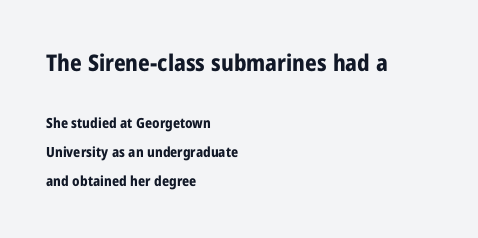
You get the large type first, then a drop to smaller type. A typesetter would mark this as roman, not italic. Heavy-handed strokes throughout: this text is bold. Words appear dense and cohesive because spacing is normal.
